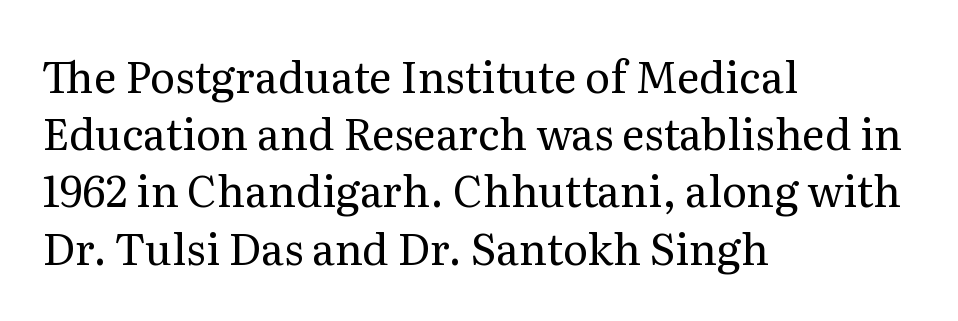
{"serif": "yes", "italic": "no", "bold": "no", "weight": "regular", "width": "normal", "stroke_contrast": "medium", "x_height": "medium", "monospaced": "no", "underline": "no", "align": "left", "line_spacing": "normal", "line_spacing_ratio": 1.33, "letter_spacing": "normal", "letter_spacing_em": 0.0, "glyph_px": 43}
